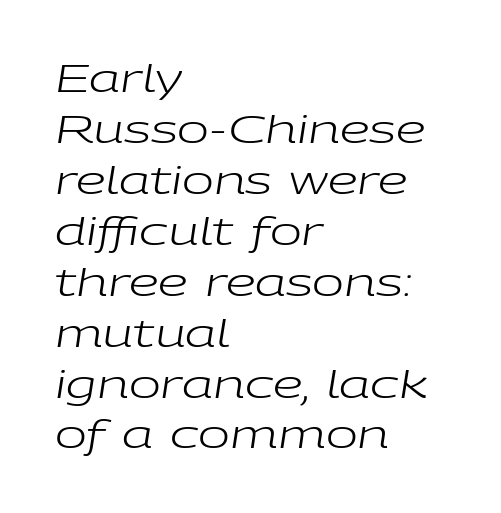
Honestly, the row spacing looks completely unremarkable. Looks like regular typesetting: each glyph gets only the width it needs. Students, note that the glyphs here touch the page at normal intervals. Would a proofreader flag this as italicized? Yes.
